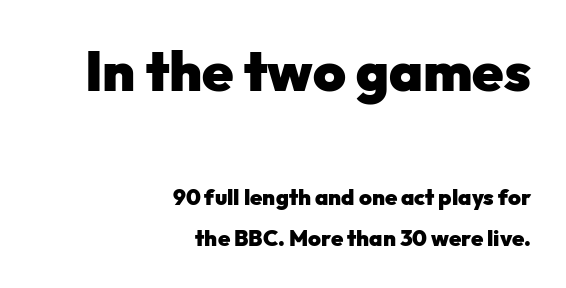
The image shows 56 px heavy sans-serif type, upright; set right-aligned, line spacing 1.85x, normal letter spacing, not underlined; the first (top) block is 2.55x larger; low stroke contrast and a medium x-height.
